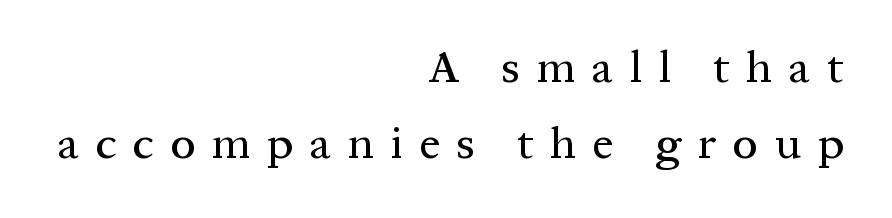
The letterforms stand isolated, each surrounded by extra space. The letters stand straight up with perfectly vertical stems. Each row of text sits above clean, open space. You could not count columns in this text — the font is proportionally spaced. This block has exactly the height ordinary leading produces.
